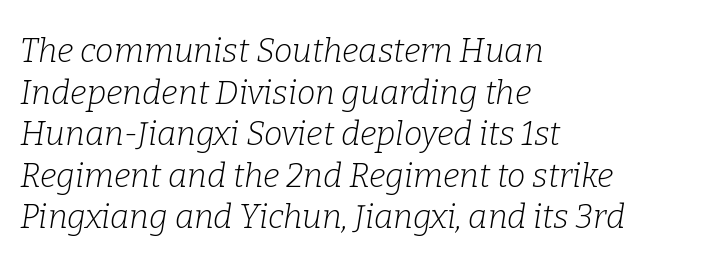
Look at the tracking — it's just the regular setting, nothing added. Clear beneath every line of the passage. This sample has the flowing, uneven cadence of proportional lettering. Students, observe: this is what conventionally led text looks like. Type style note: has serifs.
